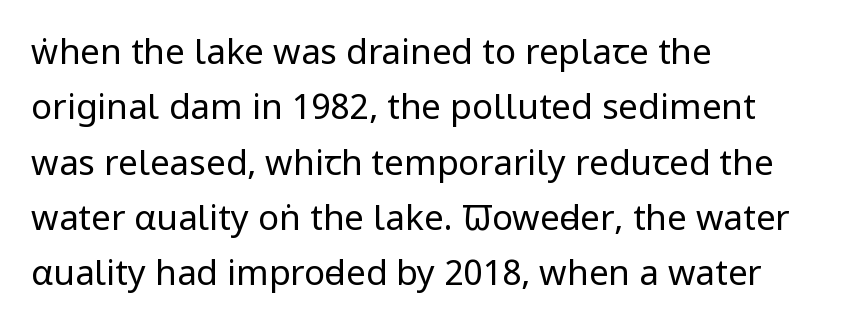
The image shows 35 px regular-weight, condensed sans-serif type, upright; set left-aligned, normal line spacing (1.58x), normal letter spacing, not underlined; low stroke contrast and a large x-height.
